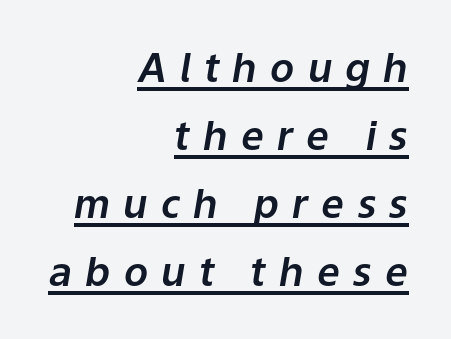
{"italic": "yes", "lean": "right", "slant_degrees": 9, "width": "normal", "stroke_contrast": "low", "x_height": "medium", "monospaced": "no", "underline": "yes", "align": "right", "line_spacing": "normal", "line_spacing_ratio": 1.7, "letter_spacing": "wide", "letter_spacing_em": 0.33, "glyph_px": 40}
